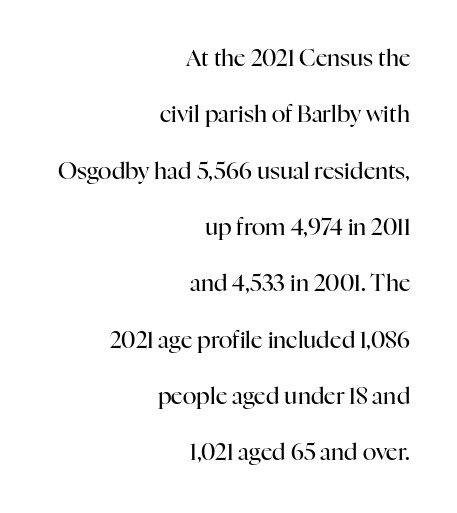
{"italic": "no", "bold": "no", "underline": "no", "align": "right", "line_spacing": "loose", "line_spacing_ratio": 2.45, "letter_spacing": "normal", "letter_spacing_em": 0.0, "glyph_px": 23}
